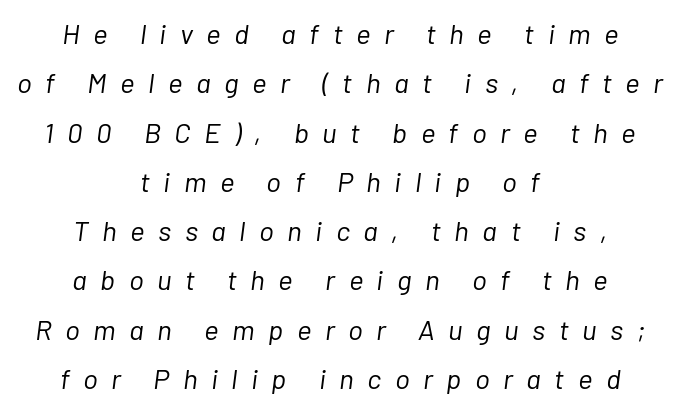
{"italic": "yes", "lean": "right", "slant_degrees": 7, "bold": "no", "weight": "light", "width": "normal", "stroke_contrast": "low", "x_height": "medium", "monospaced": "no", "underline": "no", "align": "center", "line_spacing_ratio": 1.76, "letter_spacing": "wide", "letter_spacing_em": 0.48, "glyph_px": 28}
